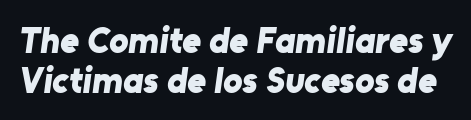
{"serif": "no", "bold": "yes", "weight": "bold", "width": "normal", "stroke_contrast": "low", "x_height": "medium", "monospaced": "no", "underline": "no", "line_spacing": "tight", "line_spacing_ratio": 1.1, "letter_spacing": "normal", "letter_spacing_em": 0.0, "glyph_px": 36}
